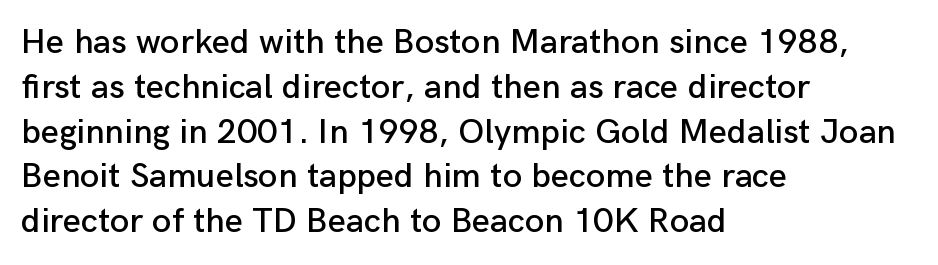
{"serif": "no", "italic": "no", "width": "normal", "stroke_contrast": "low", "x_height": "medium", "monospaced": "no", "underline": "no", "align": "left", "line_spacing": "normal", "line_spacing_ratio": 1.28, "letter_spacing": "normal", "letter_spacing_em": 0.0, "glyph_px": 35}
